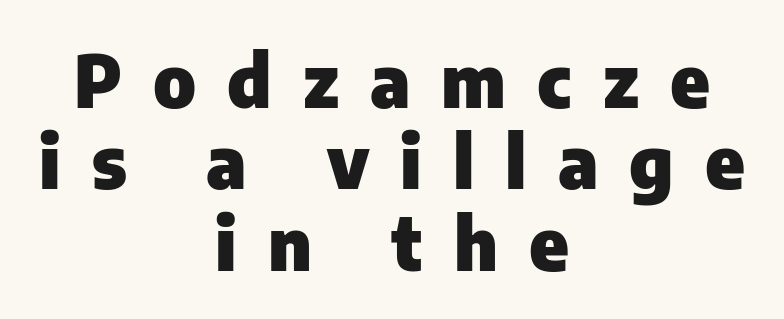
Look at the tracking — it's clearly loosened, letters drifting apart. Chunky letters — that's bold for sure. Tightly led — the rows are bunched. Alignment: centered. The letters advance in unequal steps, a hallmark of proportional type. Plain, unruled lines of type.
